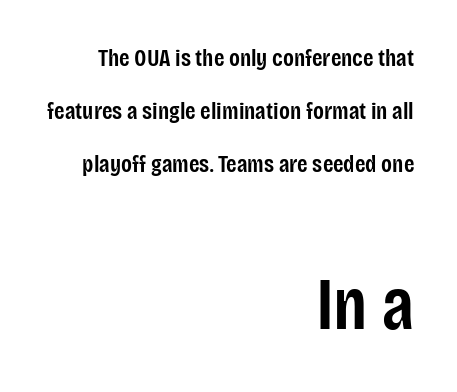
{"serif": "no", "italic": "no", "bold": "semi", "weight": "semibold", "width": "condensed", "stroke_contrast": "low", "x_height": "large", "monospaced": "no", "underline": "no", "align": "right", "line_spacing": "loose", "line_spacing_ratio": 2.21, "letter_spacing": "normal", "letter_spacing_em": 0.0, "larger_block": "second", "size_ratio": 3.04, "glyph_px": 73}
